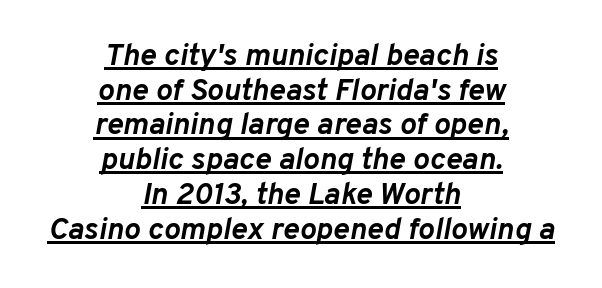
{"italic": "yes", "lean": "right", "slant_degrees": 10, "bold": "yes", "weight": "semibold", "width": "normal", "stroke_contrast": "low", "x_height": "medium", "monospaced": "no", "underline": "yes", "align": "center", "line_spacing": "tight", "line_spacing_ratio": 1.12, "letter_spacing": "normal", "letter_spacing_em": 0.0, "glyph_px": 31}
